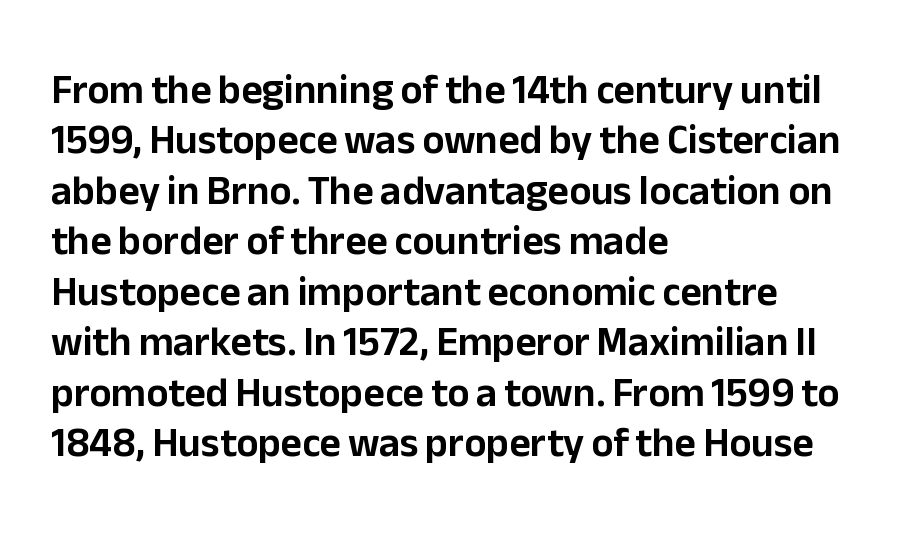
Q: Is the text italic (slanted)? A: No, it is upright.
Q: Is the typeface a serif or a sans-serif typeface? A: Sans-serif.
Q: Is the text underlined? A: No.
Q: How is the paragraph aligned? A: Left-aligned.
Q: Is the spacing between letters normal or unusually wide? A: Normal.
Q: Width (condensed, normal, or wide)? A: Normal.
Q: Stroke contrast? A: Low.
Q: x-height? A: Medium.
Q: Monospaced? A: No.
